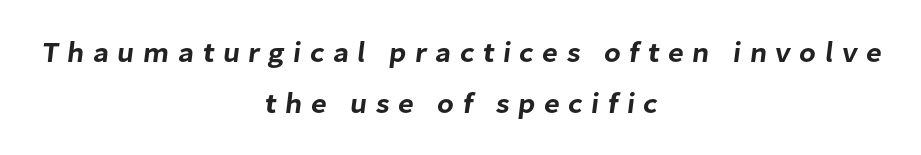
Note the varied advance widths — an 'i' is clearly narrower than an 'm'. Nobody drew a line under any word here. Is the block centered? Yes — each line is placed symmetrically about the middle. In terms of letterspacing, this is a distinctly airy, spread setting. The font family rendered here belongs to the sans-serif group.
